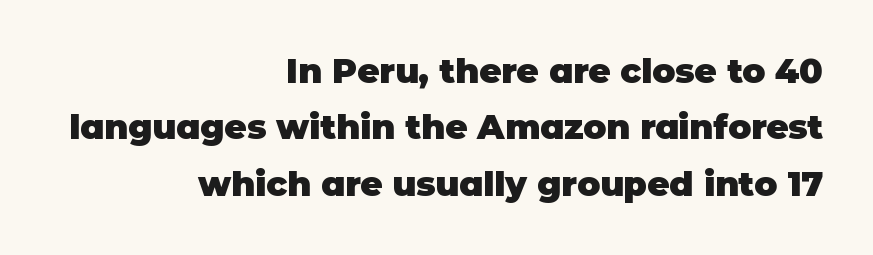
The image shows 34 px heavy sans-serif type, upright; set right-aligned, normal line spacing (1.66x), normal letter spacing, not underlined; low stroke contrast and a large x-height.
